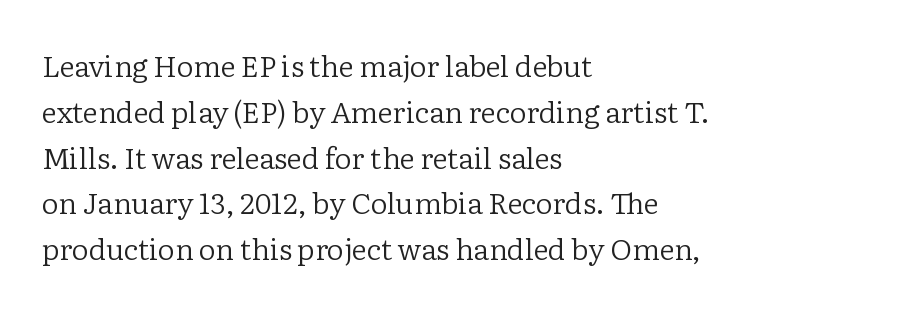
{"serif": "yes", "italic": "no", "bold": "no", "weight": "regular", "width": "normal", "stroke_contrast": "low", "x_height": "medium", "monospaced": "no", "underline": "no", "align": "left", "line_spacing": "normal", "line_spacing_ratio": 1.58, "letter_spacing": "normal", "letter_spacing_em": 0.0, "glyph_px": 29}
